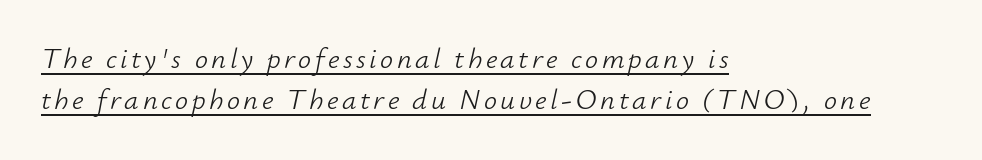
Q: Is the text bold? A: No.
Q: Is the text italic (slanted)? A: Yes, it leans right by about 12 degrees.
Q: Is the text underlined? A: Yes.
Q: How is the paragraph aligned? A: Left-aligned.
Q: Is the spacing between lines tight, normal or loose? A: Normal.
Q: Width (condensed, normal, or wide)? A: Normal.
Q: Stroke contrast? A: Low.
Q: x-height? A: Small.
Q: Monospaced? A: No.
